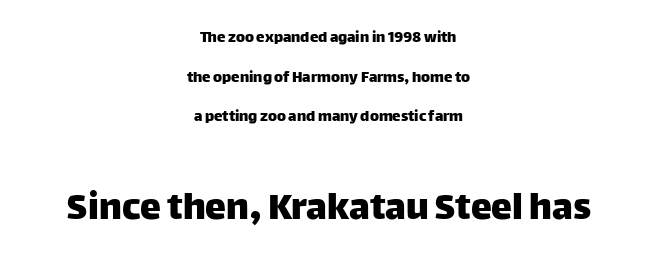
The image shows 42 px sans-serif type, upright; set centered, loose line spacing (2.33x), normal letter spacing, not underlined; the second (bottom) block is 2.47x larger; low stroke contrast and a large x-height.
